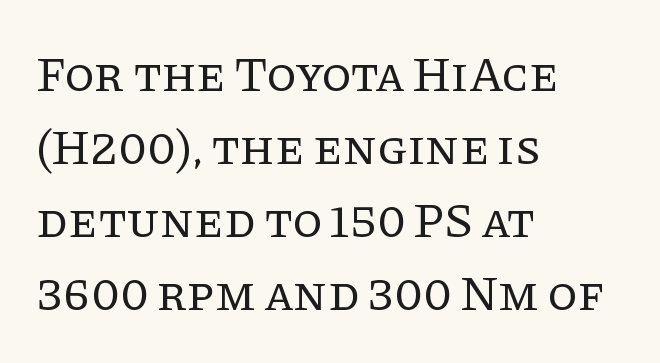
Q: Is the text bold? A: No.
Q: Is the text italic (slanted)? A: No, it is upright.
Q: Is the typeface a serif or a sans-serif typeface? A: Serif.
Q: Is the text underlined? A: No.
Q: How is the paragraph aligned? A: Left-aligned.
Q: Is the spacing between letters normal or unusually wide? A: Normal.
Q: Is the spacing between lines tight, normal or loose? A: Normal.
Q: Width (condensed, normal, or wide)? A: Normal.
Q: Stroke contrast? A: Low.
Q: x-height? A: Large.
Q: Monospaced? A: No.
